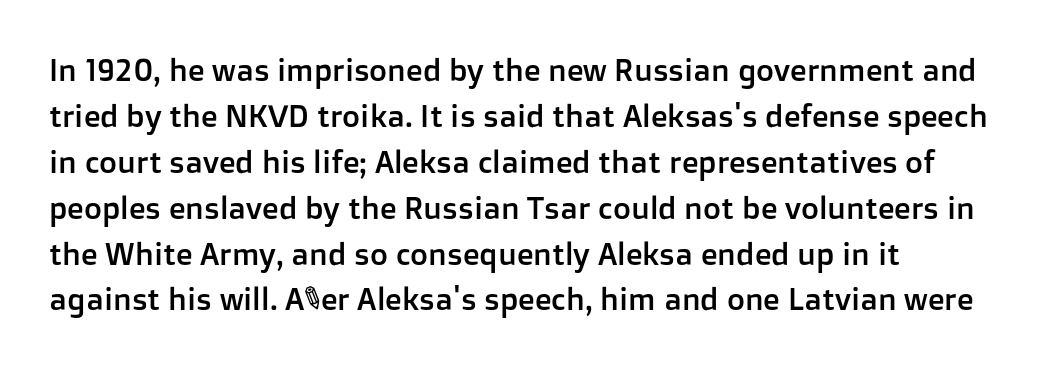
The image shows 31 px sans-serif type, upright; set left-aligned, normal line spacing (1.48x), normal letter spacing, not underlined; low stroke contrast and a medium x-height.
